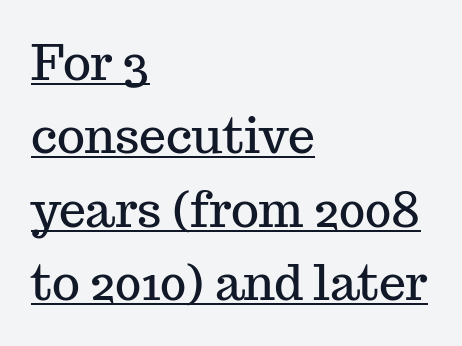
The image shows 48 px serif type, upright; set left-aligned, normal line spacing (1.53x), normal letter spacing, underlined; medium stroke contrast and a medium x-height.
